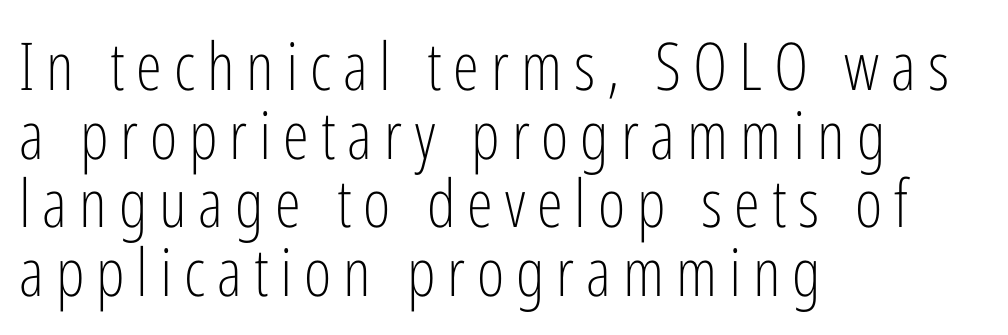
The image shows 66 px light, condensed sans-serif type, upright; set left-aligned, tight line spacing (1.04x), not underlined; low stroke contrast and a medium x-height.
